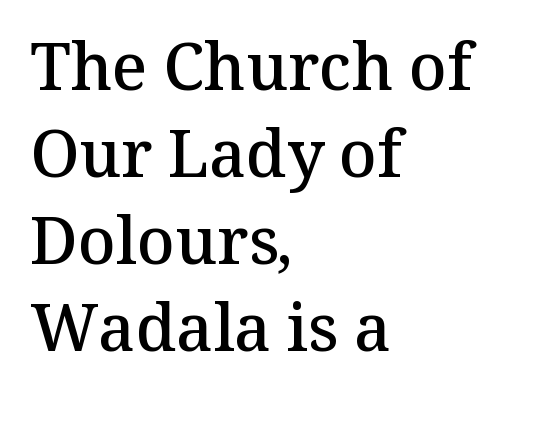
Stroke terminals: seriffed. The space between consecutive lines is moderate. Glyph-to-glyph distance matches everyday printed text. The text block is weighted toward the left margin, trailing off unevenly rightward.
